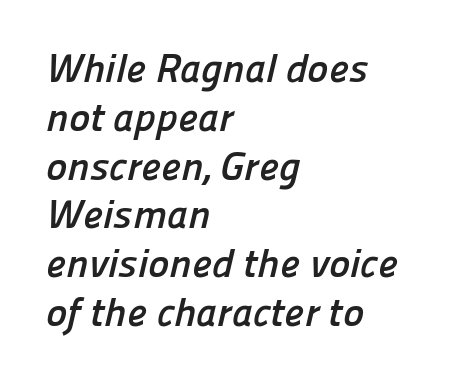
Q: Is the text bold? A: Yes.
Q: Is the typeface a serif or a sans-serif typeface? A: Sans-serif.
Q: Is the text underlined? A: No.
Q: How is the paragraph aligned? A: Left-aligned.
Q: Is the spacing between letters normal or unusually wide? A: Normal.
Q: Width (condensed, normal, or wide)? A: Normal.
Q: Stroke contrast? A: Low.
Q: x-height? A: Medium.
Q: Monospaced? A: No.
